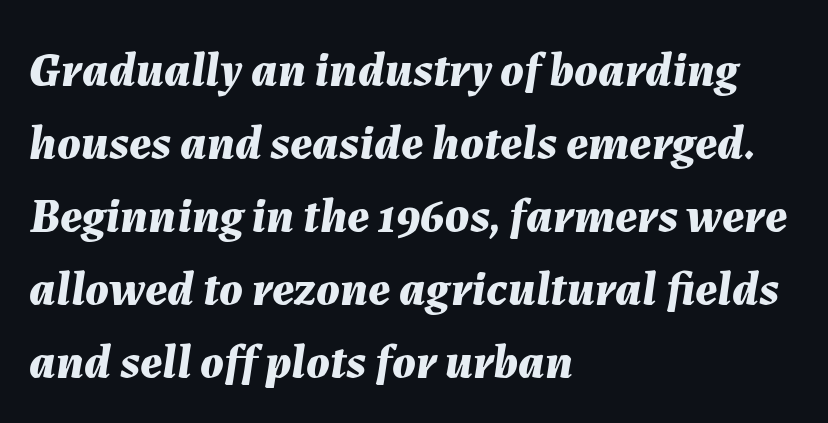
You could not count columns in this text — the font is proportionally spaced. The letters are slanted; this is an italic face. Vertical spacing — default. Nobody drew a line under any word here. Honestly, the letter spacing is just normal — you wouldn't notice it. Set as a true bold cut, around the 700 mark.
